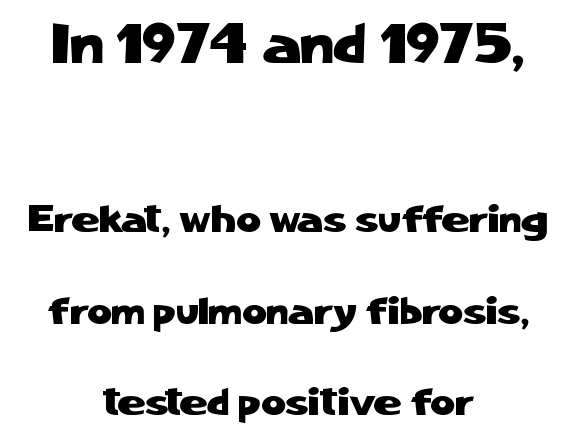
{"serif": "no", "italic": "no", "width": "normal", "stroke_contrast": "low", "x_height": "medium", "monospaced": "no", "underline": "no", "align": "center", "line_spacing": "loose", "line_spacing_ratio": 2.41, "letter_spacing": "normal", "letter_spacing_em": 0.0, "larger_block": "first", "size_ratio": 1.5, "glyph_px": 57}
